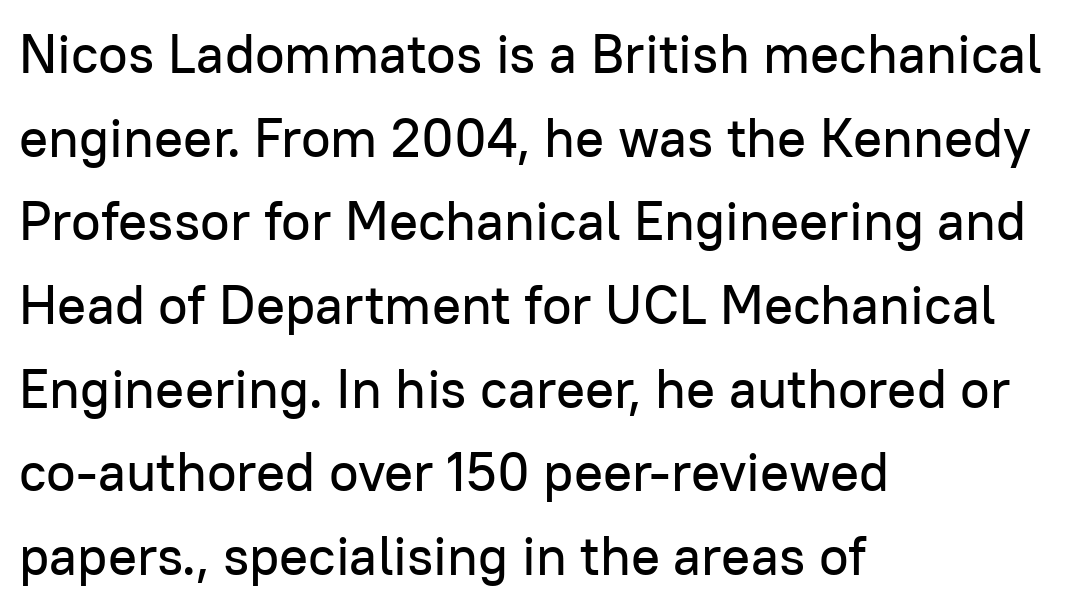
Do the letters lean? They stand straight. The tracking reads as untouched default to a designer's eye. The words here are not underlined. The passage is arranged the way most books set body copy — flush left. This block has exactly the height ordinary leading produces.
